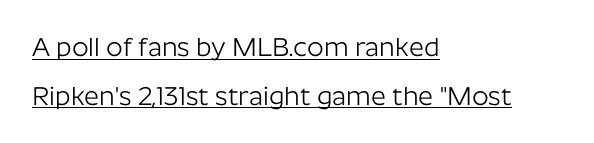
{"italic": "no", "bold": "no", "underline": "yes", "align": "left", "line_spacing_ratio": 1.87, "letter_spacing": "normal", "letter_spacing_em": 0.0, "glyph_px": 26}
